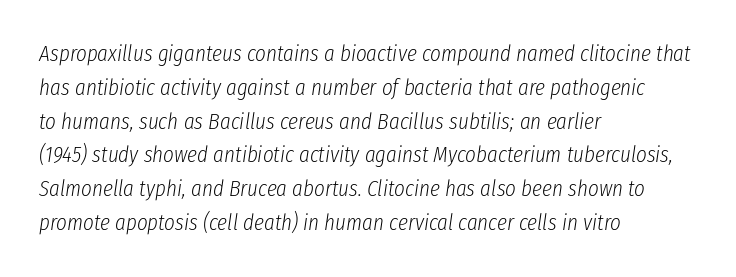
{"italic": "yes", "lean": "right", "slant_degrees": 8, "bold": "no", "underline": "no", "align": "left", "line_spacing": "normal", "line_spacing_ratio": 1.47, "letter_spacing": "normal", "letter_spacing_em": 0.0, "glyph_px": 23}
